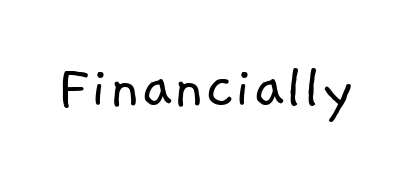
Q: Is the text bold? A: No.
Q: Is the typeface a serif or a sans-serif typeface? A: Sans-serif.
Q: Is the text underlined? A: No.
Q: Is the spacing between letters normal or unusually wide? A: Normal.
Q: Width (condensed, normal, or wide)? A: Normal.
Q: Stroke contrast? A: Low.
Q: x-height? A: Medium.
Q: Monospaced? A: No.
